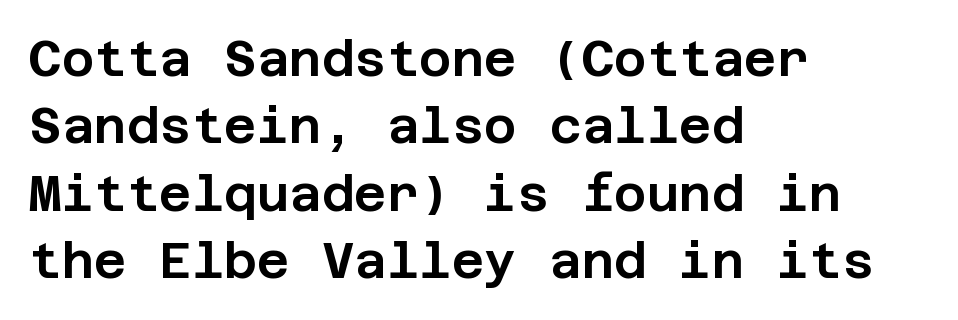
Q: Is the text italic (slanted)? A: No, it is upright.
Q: Is the typeface a serif or a sans-serif typeface? A: Sans-serif.
Q: Is the text underlined? A: No.
Q: How is the paragraph aligned? A: Left-aligned.
Q: Is the spacing between letters normal or unusually wide? A: Normal.
Q: Is the spacing between lines tight, normal or loose? A: Normal.
Q: Width (condensed, normal, or wide)? A: Normal.
Q: Stroke contrast? A: Low.
Q: x-height? A: Large.
